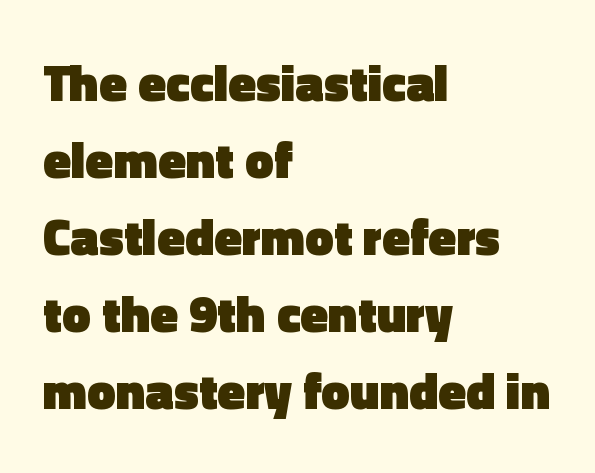
Q: Is the text bold? A: Yes.
Q: Is the text italic (slanted)? A: No, it is upright.
Q: Is the typeface a serif or a sans-serif typeface? A: Sans-serif.
Q: Is the text underlined? A: No.
Q: How is the paragraph aligned? A: Left-aligned.
Q: Is the spacing between letters normal or unusually wide? A: Normal.
Q: Is the spacing between lines tight, normal or loose? A: Normal.
Q: Width (condensed, normal, or wide)? A: Normal.
Q: x-height? A: Medium.
Q: Monospaced? A: No.
